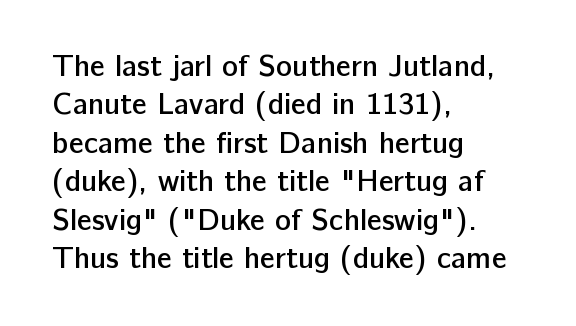
{"serif": "no", "italic": "no", "bold": "semi", "weight": "semibold", "width": "normal", "stroke_contrast": "low", "x_height": "medium", "monospaced": "no", "underline": "no", "align": "left", "line_spacing": "normal", "line_spacing_ratio": 1.28, "letter_spacing": "normal", "letter_spacing_em": 0.0, "glyph_px": 30}
